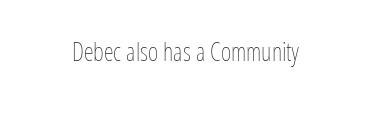
The image shows 25 px text type, upright; set normal letter spacing, not underlined.
